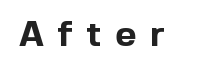
{"serif": "no", "italic": "no", "bold": "yes", "weight": "bold", "width": "normal", "x_height": "medium", "monospaced": "no", "underline": "no", "letter_spacing": "wide", "letter_spacing_em": 0.37, "glyph_px": 36}
